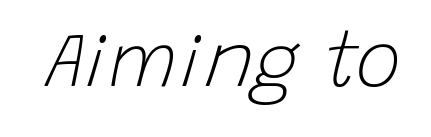
The image shows 76 px light type, italic (leaning right); set normal letter spacing, not underlined; low stroke contrast and a large x-height.
